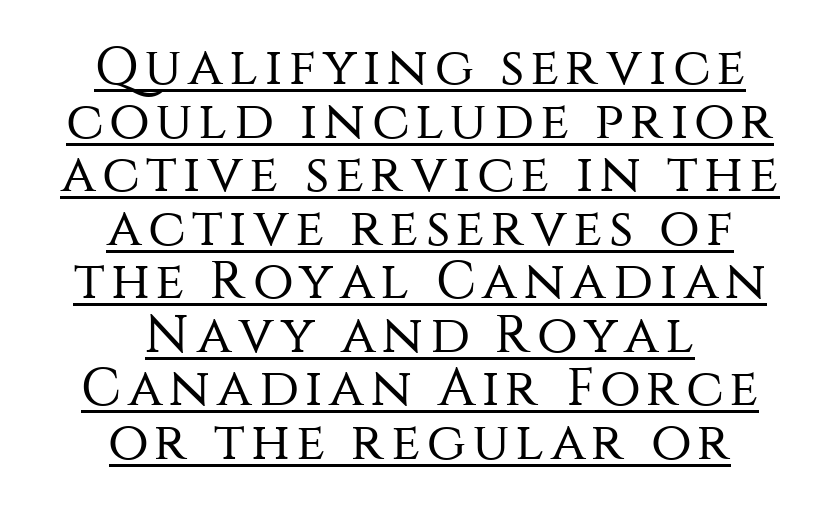
{"serif": "no", "italic": "no", "bold": "no", "weight": "regular", "width": "normal", "stroke_contrast": "medium", "x_height": "large", "monospaced": "no", "underline": "yes", "align": "center", "line_spacing": "tight", "line_spacing_ratio": 1.01, "glyph_px": 53}
